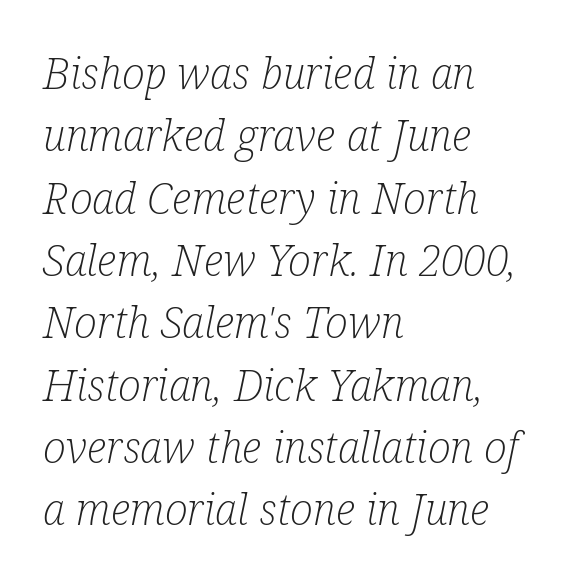
The image shows 43 px light, condensed serif type, italic (leaning right); set left-aligned, normal line spacing (1.45x), normal letter spacing, not underlined; low stroke contrast and a medium x-height.
